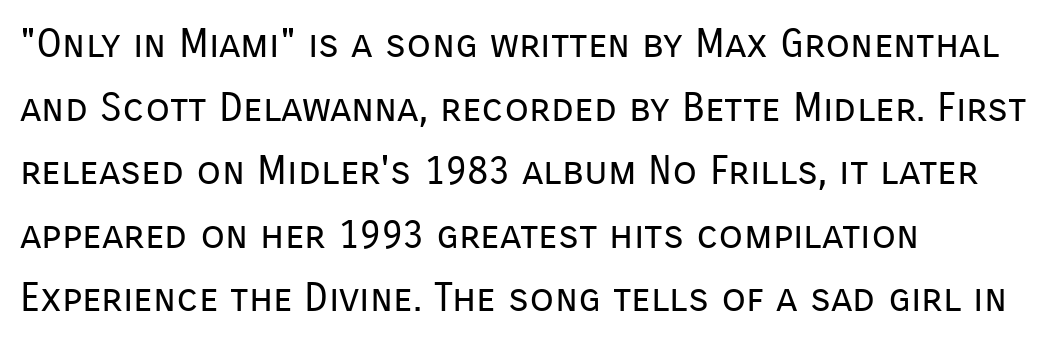
{"serif": "no", "italic": "no", "bold": "no", "weight": "regular", "width": "normal", "stroke_contrast": "low", "x_height": "medium", "monospaced": "no", "underline": "no", "align": "left", "line_spacing": "normal", "line_spacing_ratio": 1.59, "letter_spacing": "normal", "letter_spacing_em": 0.0, "glyph_px": 40}
